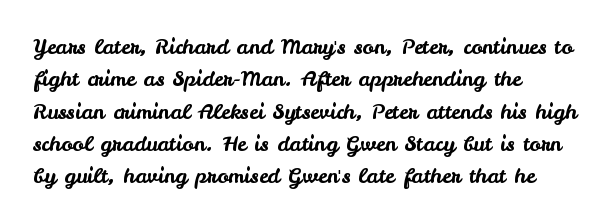
Glyph-to-glyph distance matches everyday printed text. Notice how descenders clear the ascenders below comfortably — that's standard leading. The strip under each line holds only bare page. Layout note: lines flush left.
